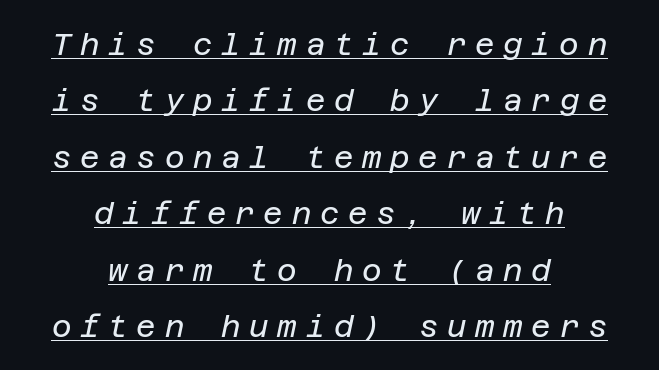
{"italic": "yes", "lean": "right", "slant_degrees": 12, "bold": "no", "weight": "regular", "width": "normal", "stroke_contrast": "low", "x_height": "large", "underline": "yes", "align": "center", "line_spacing_ratio": 1.88, "letter_spacing": "wide", "letter_spacing_em": 0.29, "glyph_px": 30}
